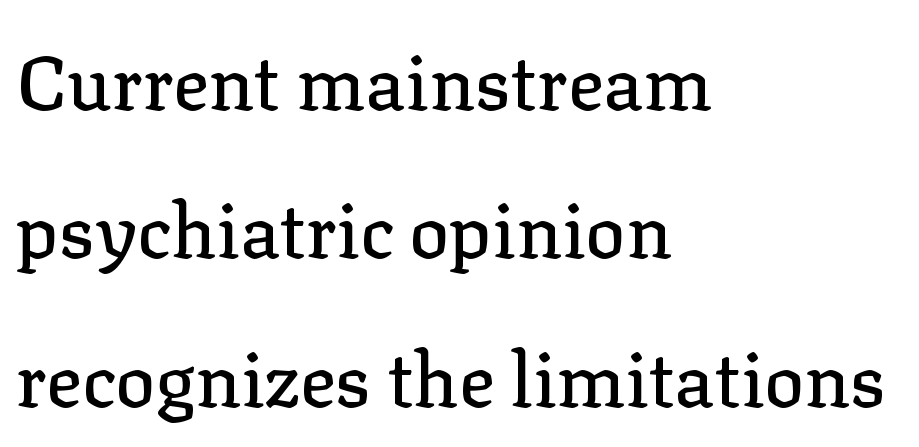
Words float on clear page, feet unadorned. The designer dialed line spacing up above the default. The typeface chosen for these lines features serifs. The letters sit at their default tracking, neither squeezed nor spread. Upright lettering throughout.
